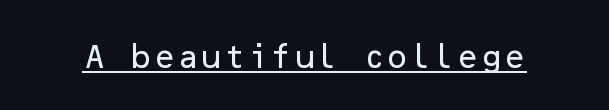
Q: Is the text italic (slanted)? A: No, it is upright.
Q: Is the text underlined? A: Yes.
Q: Is the spacing between letters normal or unusually wide? A: Normal.
